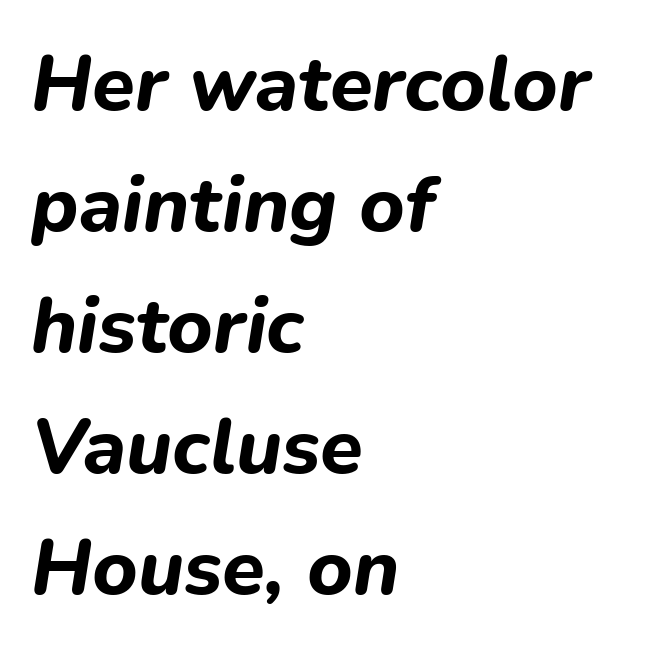
A typesetter would mark this as italic. Emphasis by weight is at full strength: bold. The rendering keeps characters at their native spacing. Do the characters align in a grid? No, the font is proportional.
